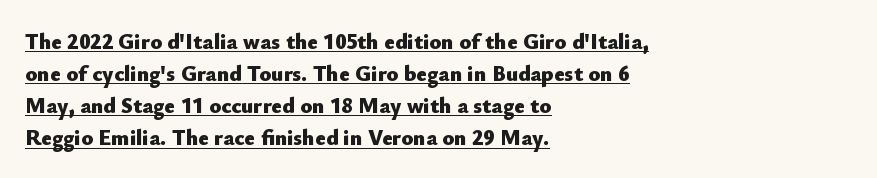
The image shows 22 px bold type, upright; set left-aligned, normal line spacing (1.46x), normal letter spacing, underlined.
